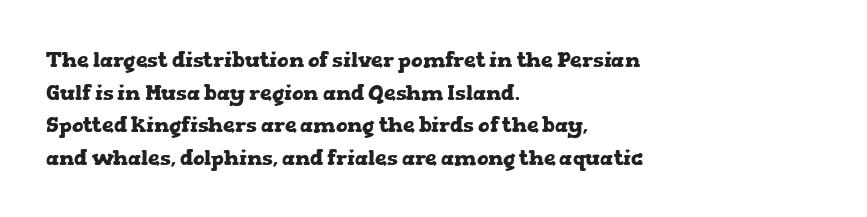
The rendering anchors every line to the left-hand side. In terms of posture, this sample is upright. This sample uses plain, unmodified letter spacing. The gap between lines stays unmarked.
